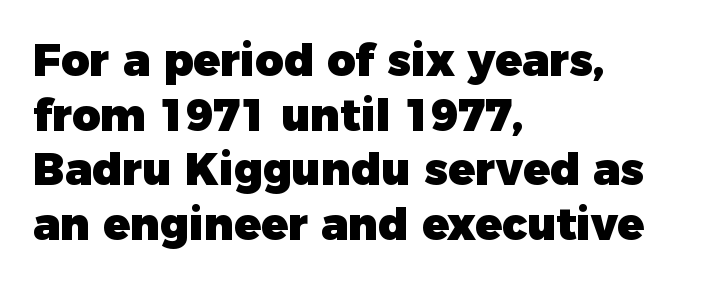
The space beneath each line is pristine and unruled. Compared with an ordinary text face, these strokes are far heavier — a full bold. Glyph-to-glyph distance matches everyday printed text. The paragraph has a hard left edge and a soft right edge.
